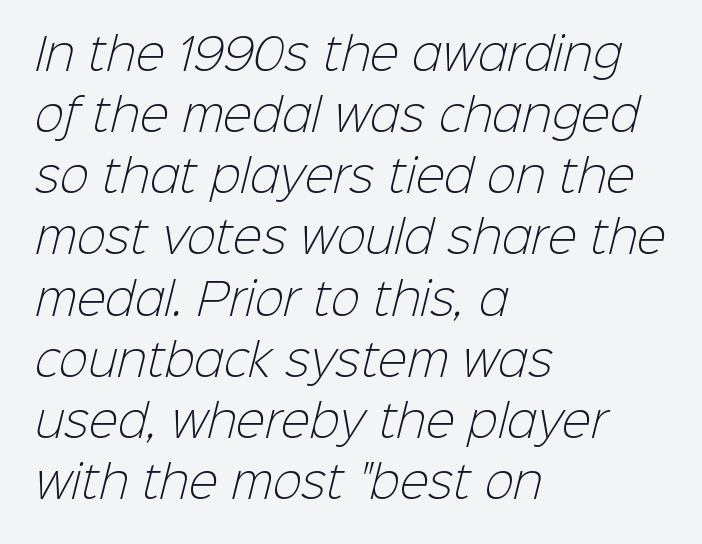
How are the letters spaced? Ordinarily, with no added tracking. Stroke thickness stays within the range of a standard reading face or lighter. Students, observe: this is what conventionally led text looks like. Descenders hang freely into open space.
